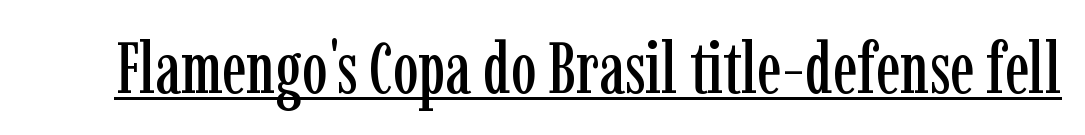
This sample has the flowing, uneven cadence of proportional lettering. The typography opts for an upright posture over an oblique one. The font family rendered here belongs to the serif group. Beneath each row of characters lies a ruled line.
